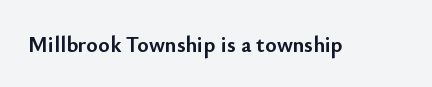
Q: Is the text bold? A: Yes.
Q: Is the text italic (slanted)? A: No, it is upright.
Q: Is the text underlined? A: No.
Q: Is the spacing between letters normal or unusually wide? A: Normal.
